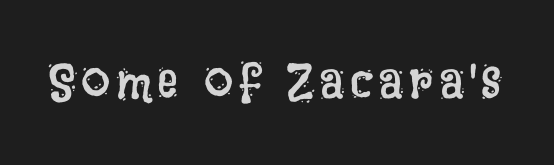
Q: Is the text bold? A: No.
Q: Is the text italic (slanted)? A: No, it is upright.
Q: Is the text underlined? A: No.
Q: Width (condensed, normal, or wide)? A: Condensed.
Q: Stroke contrast? A: Low.
Q: x-height? A: Large.
Q: Monospaced? A: No.
